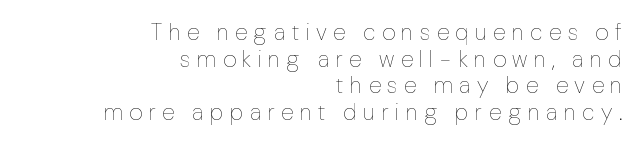
The image shows 23 px text type, upright; set right-aligned, line spacing 1.16x, unusually wide letter spacing (+0.28 em), not underlined.
